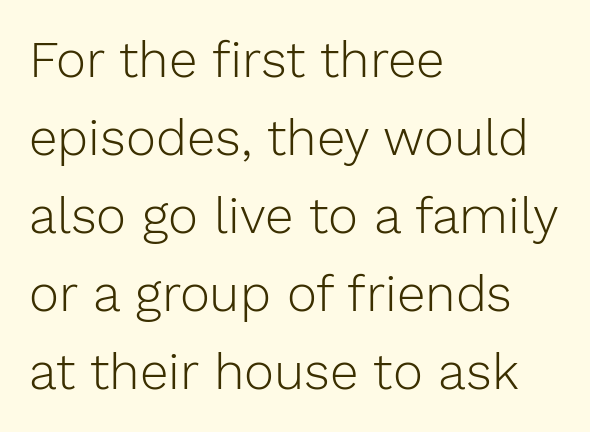
Each letter's strokes conclude bluntly, with no projecting serifs. Successive baselines arrive at the customary interval. The gaps between neighbouring characters are ordinary and unremarkable. Alignment: flush left.
